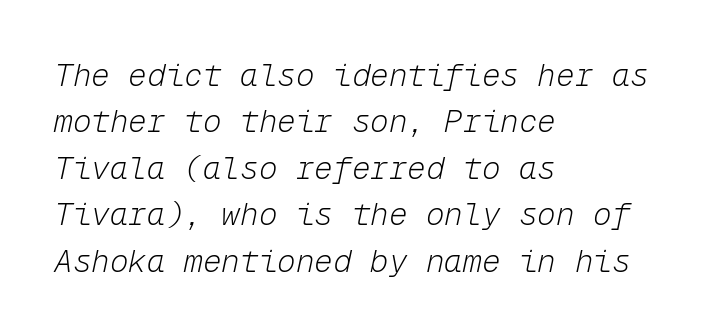
Q: Is the text bold? A: No.
Q: Is the text italic (slanted)? A: Yes, it leans right by about 12 degrees.
Q: Is the text underlined? A: No.
Q: How is the paragraph aligned? A: Left-aligned.
Q: Is the spacing between letters normal or unusually wide? A: Normal.
Q: Is the spacing between lines tight, normal or loose? A: Normal.
Q: Width (condensed, normal, or wide)? A: Normal.
Q: Stroke contrast? A: Low.
Q: x-height? A: Medium.
Q: Monospaced? A: Yes.
